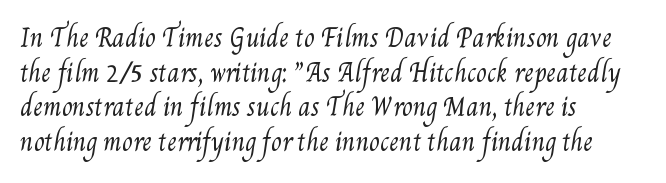
The image shows 24 px text type; set left-aligned, normal line spacing (1.44x), normal letter spacing, not underlined.
